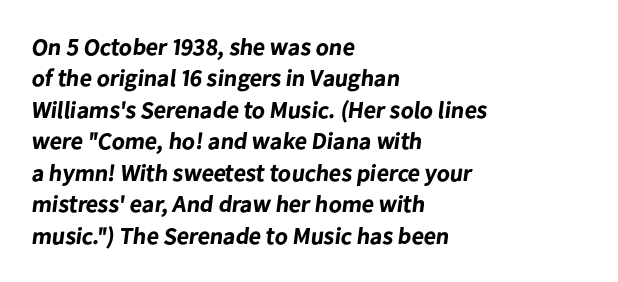
Q: Is the text bold? A: Yes.
Q: Is the text underlined? A: No.
Q: How is the paragraph aligned? A: Left-aligned.
Q: Is the spacing between letters normal or unusually wide? A: Normal.
Q: Is the spacing between lines tight, normal or loose? A: Normal.
